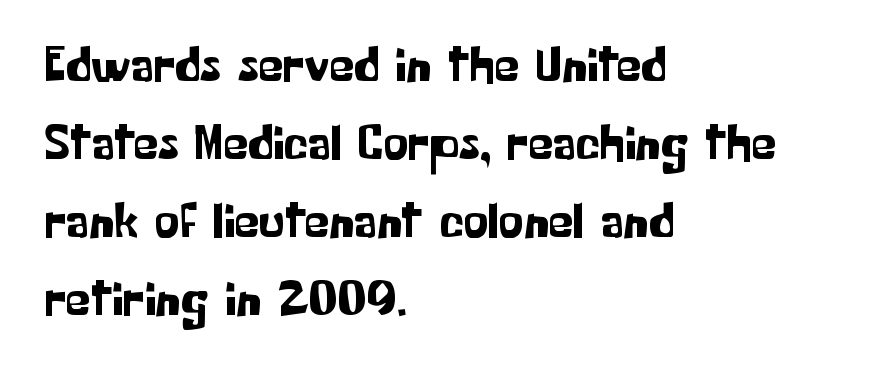
{"serif": "no", "italic": "no", "width": "normal", "stroke_contrast": "low", "x_height": "medium", "monospaced": "no", "underline": "no", "align": "left", "line_spacing": "normal", "line_spacing_ratio": 1.56, "letter_spacing": "normal", "letter_spacing_em": 0.0, "glyph_px": 50}
